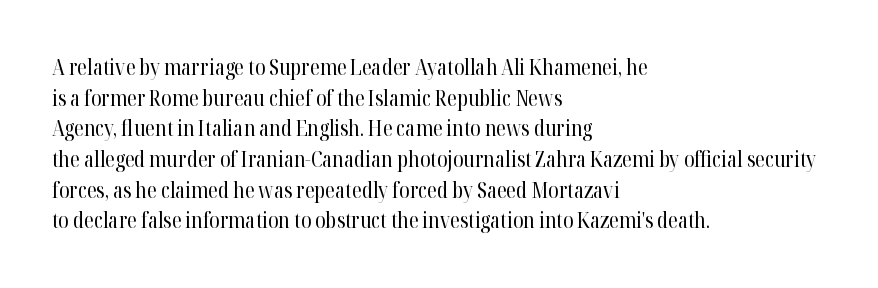
Q: Is the text bold? A: No.
Q: Is the text italic (slanted)? A: No, it is upright.
Q: Is the text underlined? A: No.
Q: How is the paragraph aligned? A: Left-aligned.
Q: Is the spacing between letters normal or unusually wide? A: Normal.
Q: Is the spacing between lines tight, normal or loose? A: Normal.
